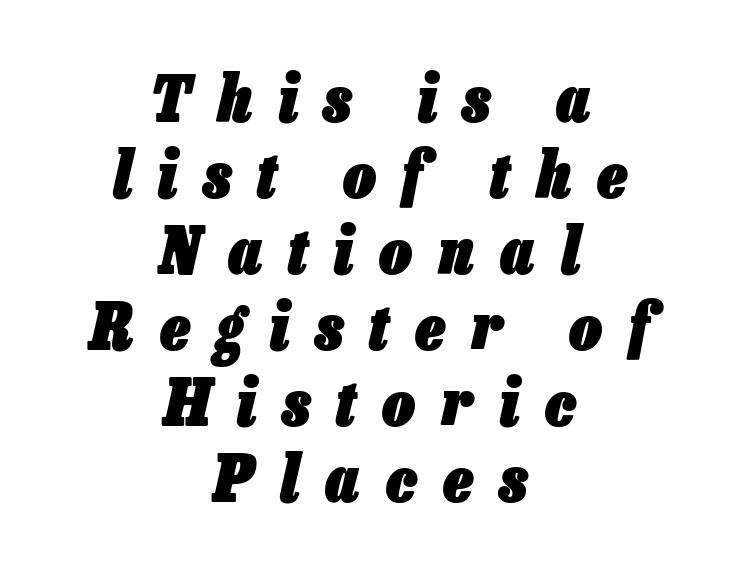
The strip under each line holds only bare page. These lines are centered, leaving both edges ragged. I'd describe the lettering as bold — thick and assertive. Caption: expanded tracking, letters set apart. The passage shown leans; its letterforms are oblique. The letters advance in unequal steps, a hallmark of proportional type.
